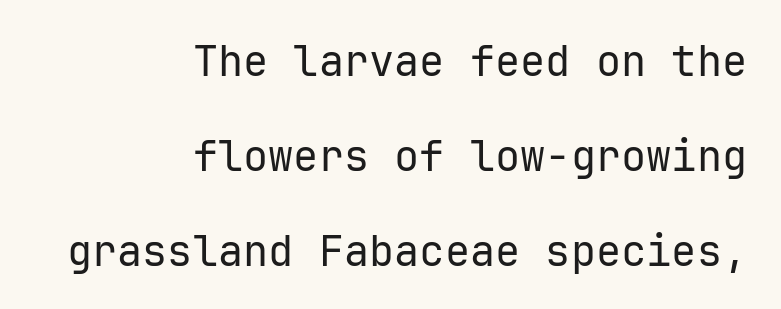
Q: Is the text bold? A: No.
Q: Is the text italic (slanted)? A: No, it is upright.
Q: Is the typeface a serif or a sans-serif typeface? A: Sans-serif.
Q: Is the text underlined? A: No.
Q: How is the paragraph aligned? A: Right-aligned.
Q: Is the spacing between letters normal or unusually wide? A: Normal.
Q: Is the spacing between lines tight, normal or loose? A: Loose.
Q: Width (condensed, normal, or wide)? A: Normal.
Q: Stroke contrast? A: Low.
Q: x-height? A: Medium.
Q: Monospaced? A: Yes.
